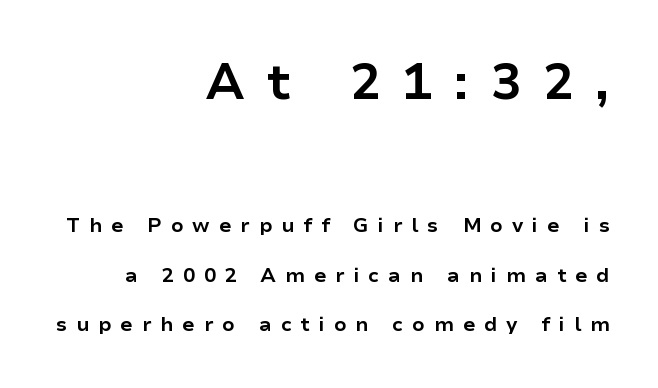
{"serif": "no", "italic": "no", "bold": "yes", "weight": "bold", "width": "normal", "stroke_contrast": "low", "x_height": "medium", "monospaced": "no", "underline": "no", "align": "right", "line_spacing": "loose", "line_spacing_ratio": 2.47, "letter_spacing": "wide", "letter_spacing_em": 0.44, "larger_block": "first", "size_ratio": 2.5, "glyph_px": 50}
